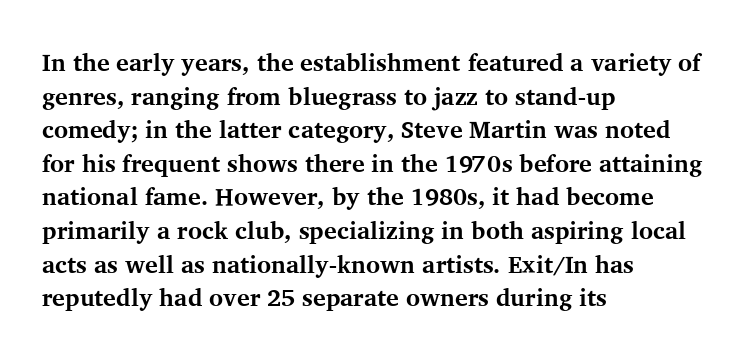
The image shows 24 px bold type, upright; set left-aligned, normal line spacing (1.4x), normal letter spacing, not underlined.
